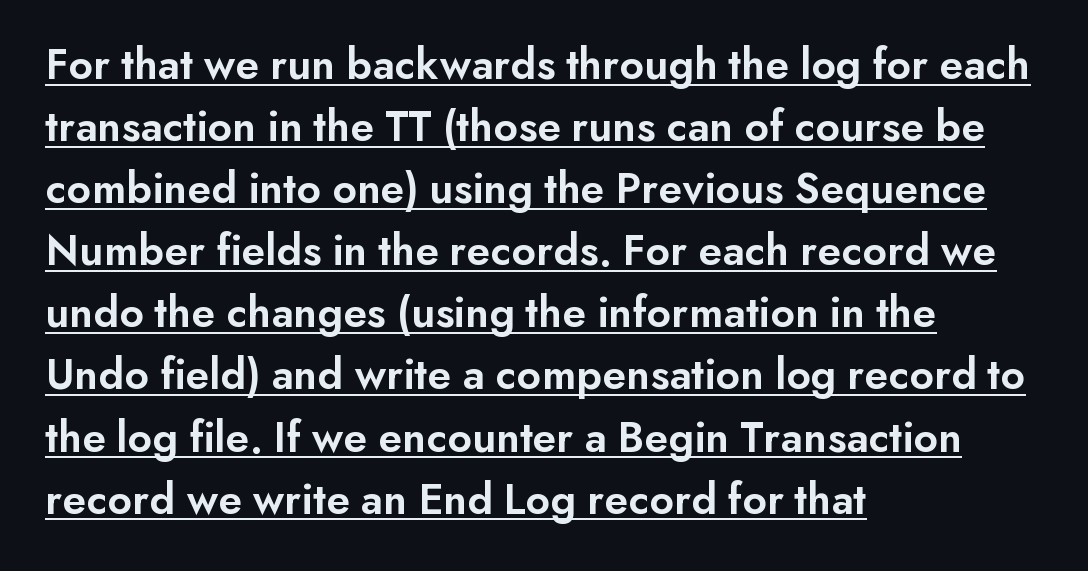
{"serif": "no", "italic": "no", "bold": "semi", "weight": "semibold", "width": "normal", "stroke_contrast": "low", "x_height": "small", "monospaced": "no", "underline": "yes", "align": "left", "line_spacing": "normal", "line_spacing_ratio": 1.38, "letter_spacing": "normal", "letter_spacing_em": 0.0, "glyph_px": 45}
